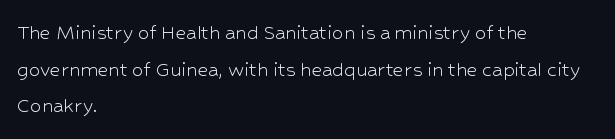
Notice how descenders clear the ascenders below comfortably — that's standard leading. Heft: none added — not bold. Posture: upright roman. The tracking reads as untouched default to a designer's eye. If you drew a ruler down the left edge, every line would touch it.
